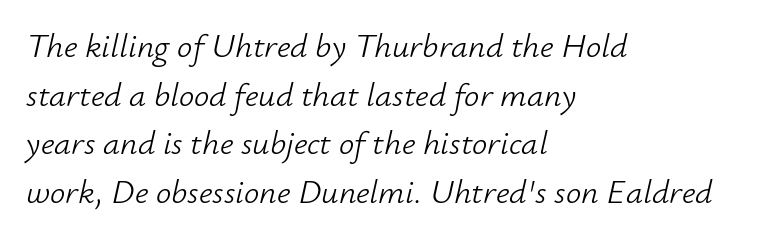
Q: Is the text bold? A: No.
Q: Is the text italic (slanted)? A: Yes, it leans right by about 12 degrees.
Q: Is the text underlined? A: No.
Q: How is the paragraph aligned? A: Left-aligned.
Q: Is the spacing between letters normal or unusually wide? A: Normal.
Q: Is the spacing between lines tight, normal or loose? A: Normal.
Q: Width (condensed, normal, or wide)? A: Normal.
Q: Stroke contrast? A: Low.
Q: x-height? A: Small.
Q: Monospaced? A: No.
